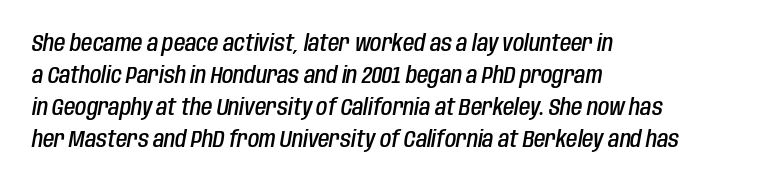
The image shows 23 px text type, italic (leaning right); set left-aligned, normal line spacing (1.39x), normal letter spacing, not underlined.
